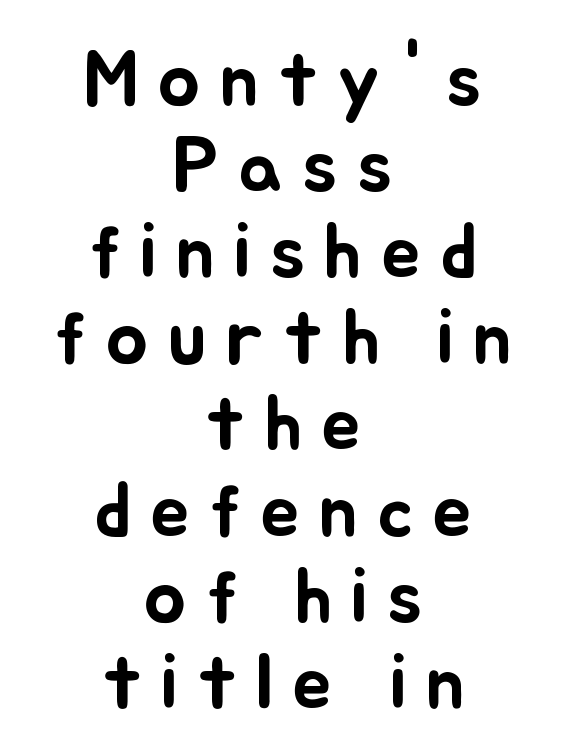
The image shows 79 px text type, upright; set centered, tight line spacing (1.09x), unusually wide letter spacing (+0.24 em), not underlined; low stroke contrast and a small x-height.
